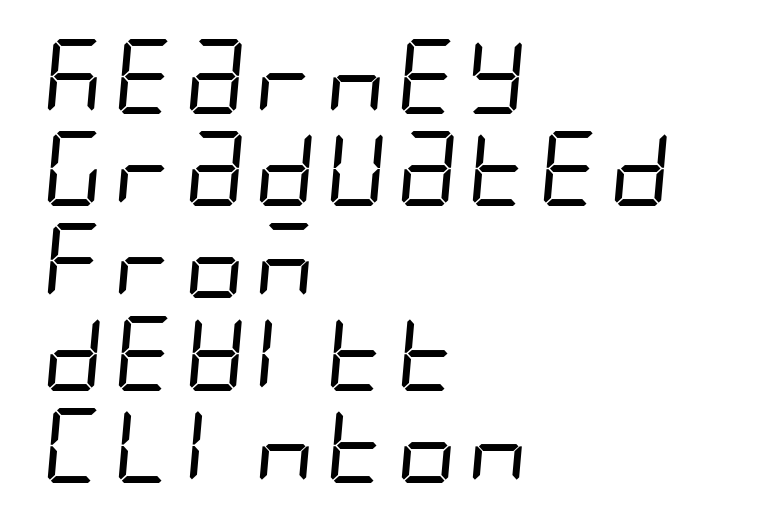
The image shows 75 px regular-weight, condensed sans-serif type; set left-aligned, line spacing 1.23x, normal letter spacing, not underlined; low stroke contrast and a large x-height.
